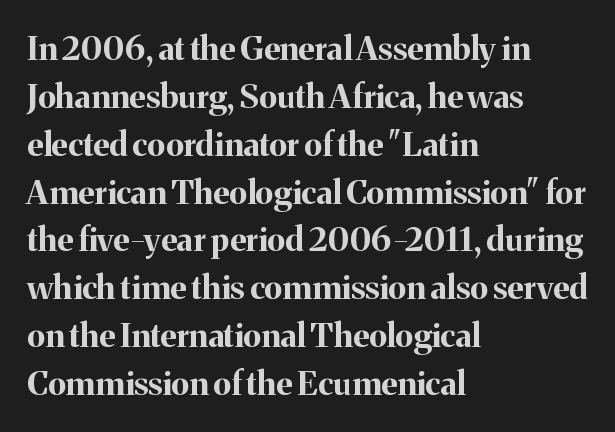
On the weight axis this lands at bold, roughly 700. Nothing unusual about the tracking: characters are spaced as the font intends. Serif or sans? Serif — the stroke terminals have little feet. This is the regular roman posture of the typeface. Decoration check: the copy has no underline. How would I describe the line gaps? Plain and ordinary.
